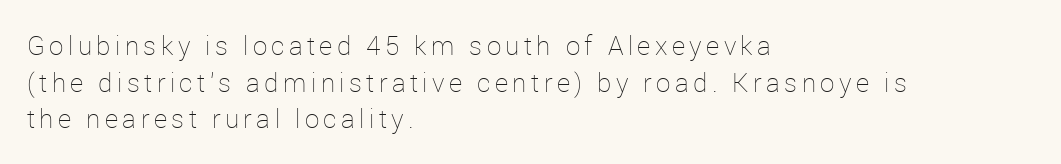
Q: Is the text bold? A: No.
Q: Is the text italic (slanted)? A: No, it is upright.
Q: Is the text underlined? A: No.
Q: How is the paragraph aligned? A: Left-aligned.
Q: Is the spacing between lines tight, normal or loose? A: Normal.
